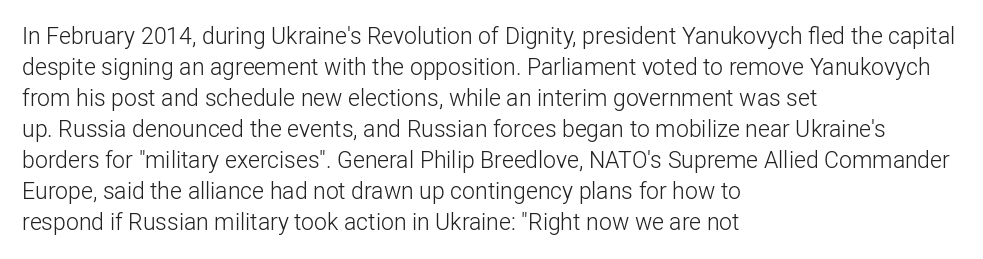
Posture: upright roman. The ragged edge is on the right, which tells us the setting is flush left. Reading down the column, the eye jumps a familiar distance to each next line. The specimen omits any rule beneath the text block's lines. The face looks like a standard text weight, possibly lighter.
